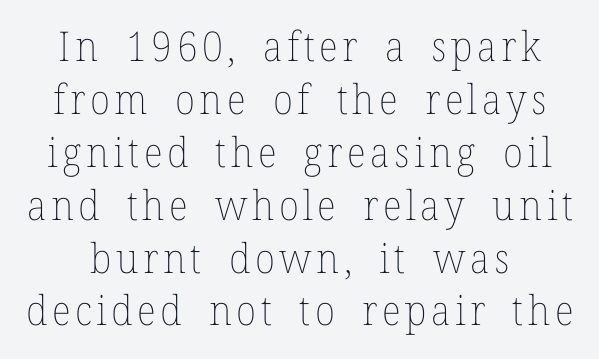
Q: Is the text bold? A: No.
Q: Is the text italic (slanted)? A: No, it is upright.
Q: Is the text underlined? A: No.
Q: Is the spacing between lines tight, normal or loose? A: Normal.
Q: Width (condensed, normal, or wide)? A: Normal.
Q: Stroke contrast? A: Low.
Q: x-height? A: Medium.
Q: Monospaced? A: No.
